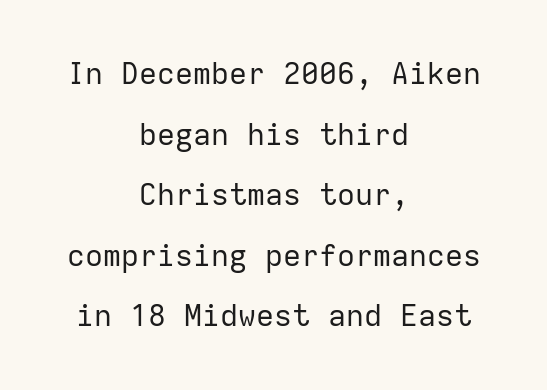
The image shows 30 px regular-weight sans-serif type, upright, monospaced; set centered, loose line spacing (2.02x), normal letter spacing, not underlined; low stroke contrast and a medium x-height.
